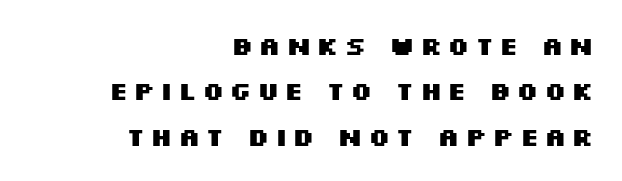
The image shows 26 px bold type, upright; set right-aligned, line spacing 1.75x, not underlined.
